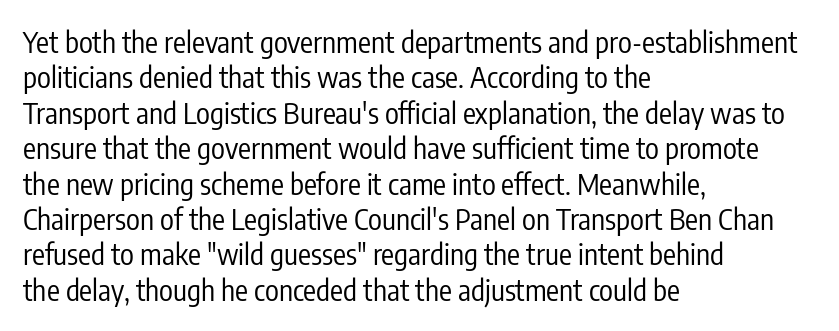
{"serif": "no", "italic": "no", "bold": "no", "weight": "regular", "width": "condensed", "stroke_contrast": "low", "x_height": "medium", "monospaced": "no", "underline": "no", "align": "left", "line_spacing_ratio": 1.22, "letter_spacing": "normal", "letter_spacing_em": 0.0, "glyph_px": 29}
